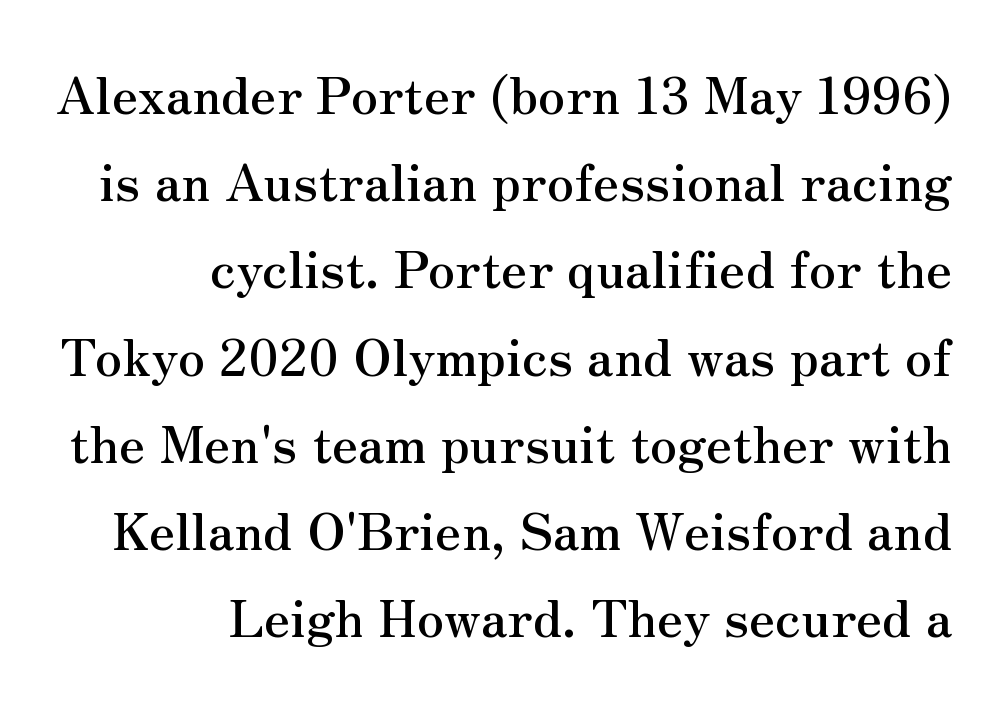
{"serif": "yes", "italic": "no", "width": "normal", "stroke_contrast": "medium", "x_height": "small", "monospaced": "no", "underline": "no", "align": "right", "line_spacing_ratio": 1.71, "letter_spacing": "normal", "letter_spacing_em": 0.0, "glyph_px": 51}
